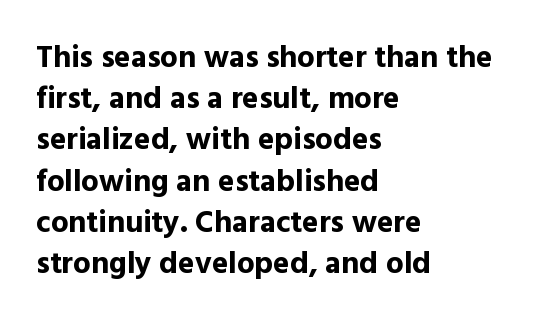
Q: Is the text bold? A: Yes.
Q: Is the text italic (slanted)? A: No, it is upright.
Q: Is the typeface a serif or a sans-serif typeface? A: Sans-serif.
Q: Is the text underlined? A: No.
Q: How is the paragraph aligned? A: Left-aligned.
Q: Is the spacing between letters normal or unusually wide? A: Normal.
Q: Is the spacing between lines tight, normal or loose? A: Normal.
Q: Width (condensed, normal, or wide)? A: Normal.
Q: x-height? A: Medium.
Q: Monospaced? A: No.
